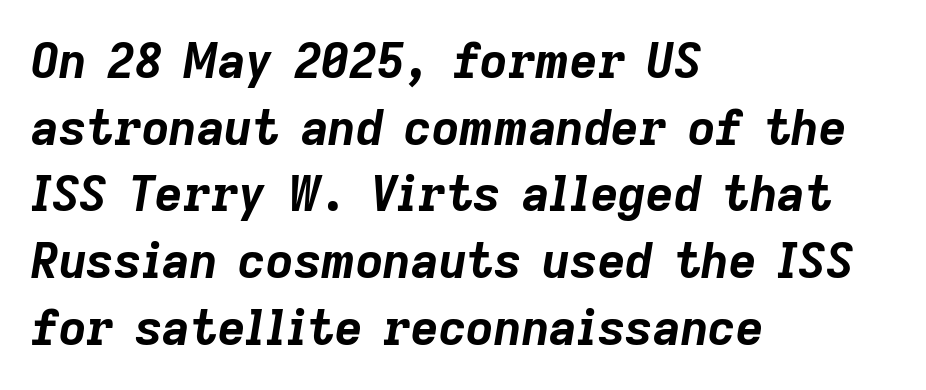
Q: Is the text bold? A: Yes.
Q: Is the text italic (slanted)? A: Yes, it leans right by about 9 degrees.
Q: Is the text underlined? A: No.
Q: How is the paragraph aligned? A: Left-aligned.
Q: Is the spacing between letters normal or unusually wide? A: Normal.
Q: Is the spacing between lines tight, normal or loose? A: Normal.
Q: Width (condensed, normal, or wide)? A: Normal.
Q: Stroke contrast? A: Low.
Q: x-height? A: Medium.
Q: Monospaced? A: No.
